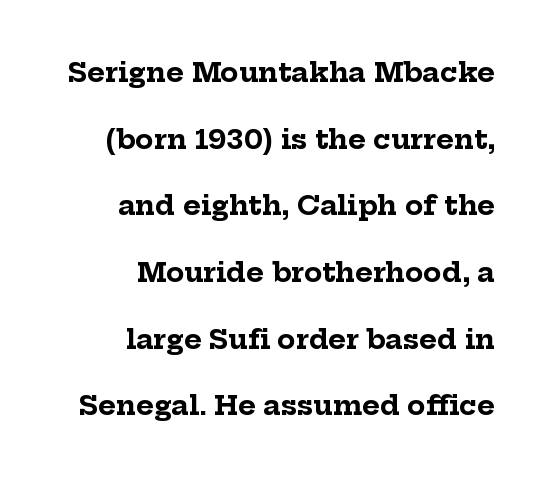
The space between consecutive lines is lavish. The letterforms sit shoulder to shoulder at normal distance. Chunky letters — that's bold for sure. In CSS terms this would be text-align: right.
